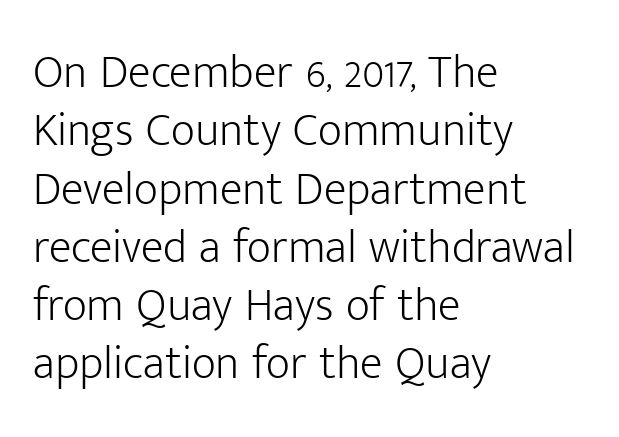
One-word summary of the alignment: left. Is the type heavy? It reads as light-to-regular instead. Ascenders rise straight up at ninety degrees. The zone under the glyphs is completely vacant.
